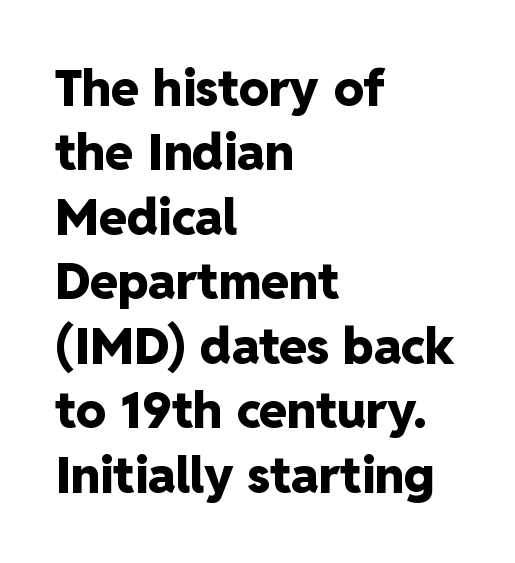
The line texture is even and compact thanks to regular tracking. Has an underline been added? It has not. Vertically, the passage feels balanced, rows spaced as you'd expect. These lines were composed using upright roman letters. Is this a fixed-width face? No — the glyphs have proportional, varying widths. The letters carry no serifs — their stems end cleanly without finishing strokes.
